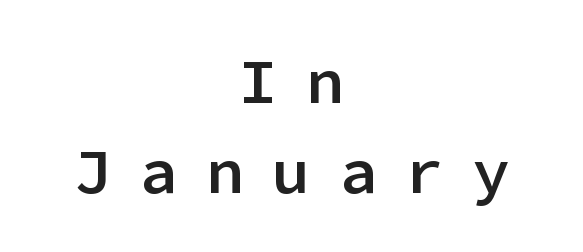
On the weight axis this lands at semibold, roughly 600. The zone under the glyphs is completely vacant. Short note: letters widely spaced. Notice how descenders clear the ascenders below comfortably — that's standard leading. The face used here is a sans, in the tradition of grotesques and geometrics.
